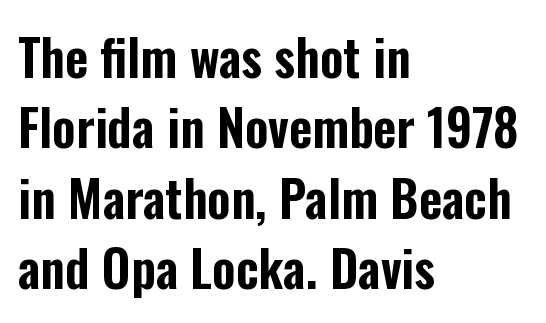
The image shows 50 px condensed sans-serif type, upright; set left-aligned, normal line spacing (1.41x), normal letter spacing, not underlined; low stroke contrast and a medium x-height.
